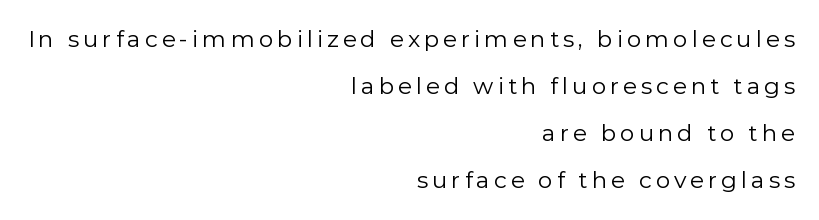
Letters rest on an invisible, unmarked baseline. Horizontal alignment here is rightward, an uncommon choice for prose. Weight: regular or lighter. What's the leading like? Stretched, with rows far apart. Every character sits straight up, as roman type does.
